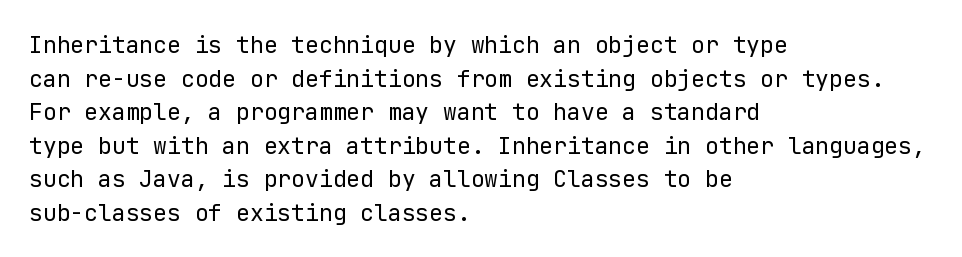
{"italic": "no", "bold": "no", "underline": "no", "align": "left", "line_spacing": "normal", "line_spacing_ratio": 1.46, "letter_spacing": "normal", "letter_spacing_em": 0.0, "glyph_px": 23}
